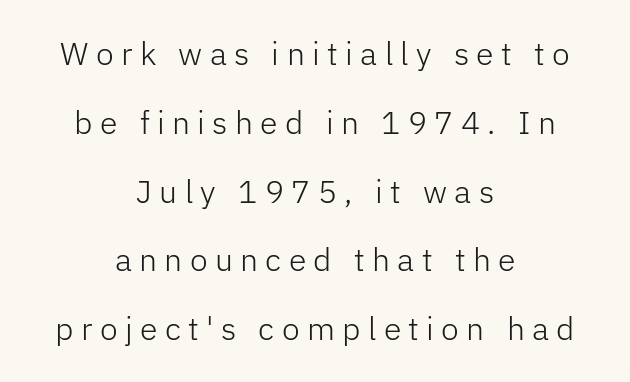
Line spacing here is loose. This reads as an unemphasized weight, regular at the heaviest. The letters stand straight up with perfectly vertical stems. Here the designer chose a conventional face with non-uniform glyph widths.
